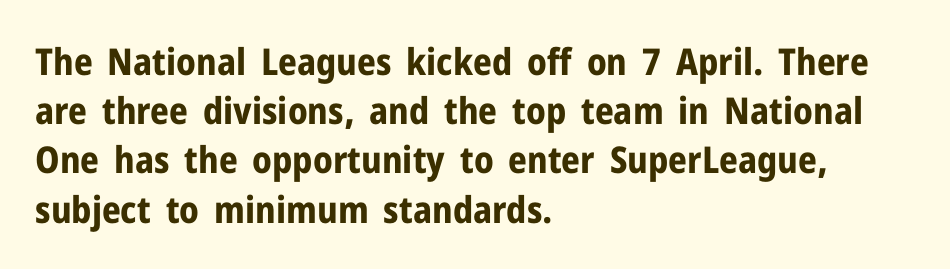
{"serif": "no", "italic": "no", "bold": "yes", "weight": "bold", "width": "normal", "stroke_contrast": "low", "x_height": "medium", "monospaced": "no", "underline": "no", "align": "left", "line_spacing": "normal", "line_spacing_ratio": 1.33, "letter_spacing": "normal", "letter_spacing_em": 0.0, "glyph_px": 37}
